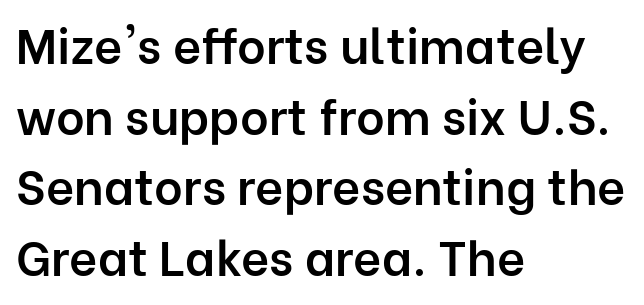
The image shows 49 px semibold sans-serif type, upright; set left-aligned, normal line spacing (1.44x), normal letter spacing, not underlined; low stroke contrast and a medium x-height.
